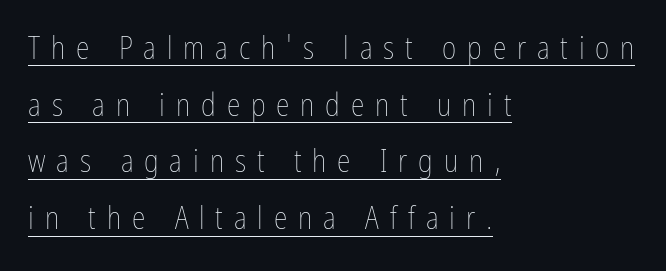
Q: Is the text bold? A: No.
Q: Is the text italic (slanted)? A: No, it is upright.
Q: Is the text underlined? A: Yes.
Q: How is the paragraph aligned? A: Left-aligned.
Q: Is the spacing between letters normal or unusually wide? A: Unusually wide.
Q: Width (condensed, normal, or wide)? A: Condensed.
Q: Stroke contrast? A: Low.
Q: x-height? A: Medium.
Q: Monospaced? A: No.
